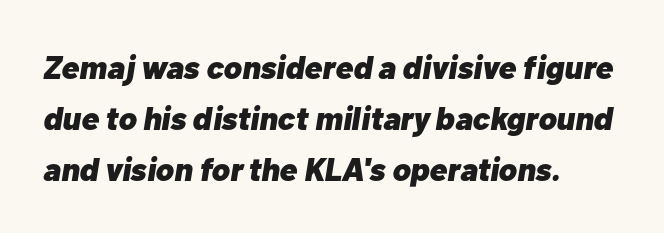
The image shows 33 px heavy type, italic (leaning right); set left-aligned, normal line spacing (1.55x), normal letter spacing, not underlined; low stroke contrast and a medium x-height.
